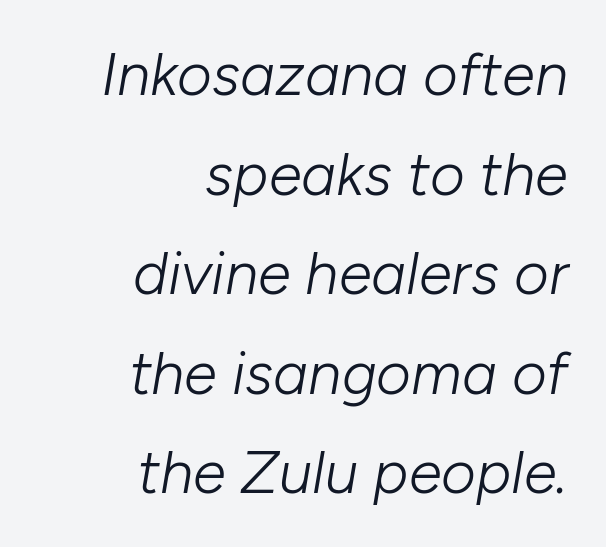
Q: Is the text bold? A: No.
Q: Is the text italic (slanted)? A: Yes, it leans right by about 10 degrees.
Q: Is the text underlined? A: No.
Q: How is the paragraph aligned? A: Right-aligned.
Q: Is the spacing between letters normal or unusually wide? A: Normal.
Q: Is the spacing between lines tight, normal or loose? A: Normal.
Q: Width (condensed, normal, or wide)? A: Normal.
Q: Stroke contrast? A: Low.
Q: x-height? A: Medium.
Q: Monospaced? A: No.
